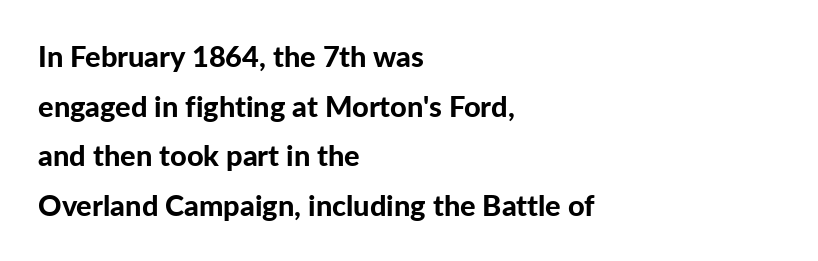
Think of a printed novel: that variable character pitch is what you see here. Typographic density is high because the face is bold. The lines in this sample share a left origin and differ only in where they stop. This is roman type, the default non-slanted kind. To sum up the face: it is a sans, with no serifs. Just letters on the line, the space beneath them empty.
